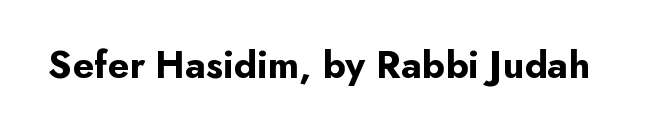
Q: Is the text bold? A: Yes.
Q: Is the text italic (slanted)? A: No, it is upright.
Q: Is the typeface a serif or a sans-serif typeface? A: Sans-serif.
Q: Is the text underlined? A: No.
Q: Is the spacing between letters normal or unusually wide? A: Normal.
Q: Width (condensed, normal, or wide)? A: Normal.
Q: Stroke contrast? A: Low.
Q: x-height? A: Small.
Q: Monospaced? A: No.
